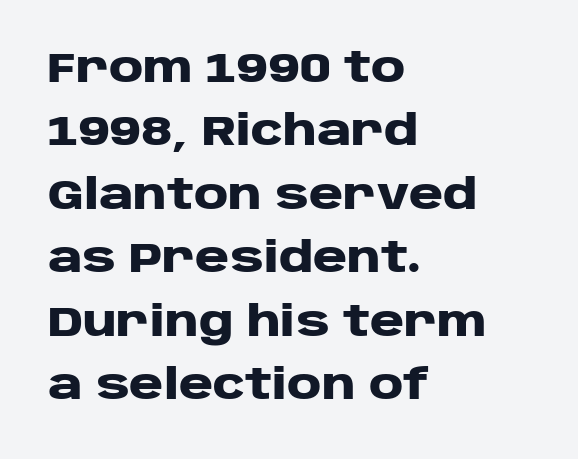
Q: Is the text bold? A: Yes.
Q: Is the text italic (slanted)? A: No, it is upright.
Q: Is the typeface a serif or a sans-serif typeface? A: Sans-serif.
Q: Is the text underlined? A: No.
Q: How is the paragraph aligned? A: Left-aligned.
Q: Is the spacing between letters normal or unusually wide? A: Normal.
Q: Is the spacing between lines tight, normal or loose? A: Normal.
Q: Width (condensed, normal, or wide)? A: Wide.
Q: Stroke contrast? A: Low.
Q: x-height? A: Large.
Q: Monospaced? A: No.
